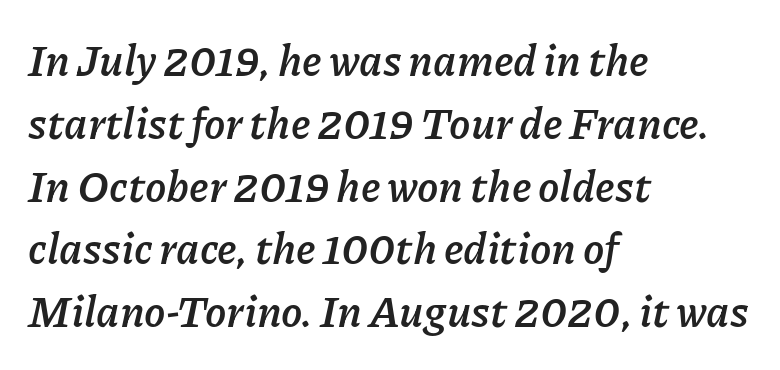
{"italic": "yes", "lean": "right", "slant_degrees": 11, "bold": "yes", "weight": "semibold", "width": "normal", "stroke_contrast": "low", "x_height": "medium", "monospaced": "no", "underline": "no", "align": "left", "line_spacing": "normal", "line_spacing_ratio": 1.46, "letter_spacing": "normal", "letter_spacing_em": 0.0, "glyph_px": 43}
